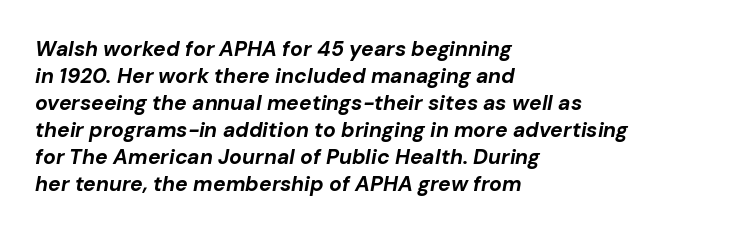
{"italic": "yes", "lean": "right", "slant_degrees": 10, "bold": "yes", "underline": "no", "align": "left", "line_spacing": "normal", "line_spacing_ratio": 1.29, "letter_spacing": "normal", "letter_spacing_em": 0.0, "glyph_px": 21}
